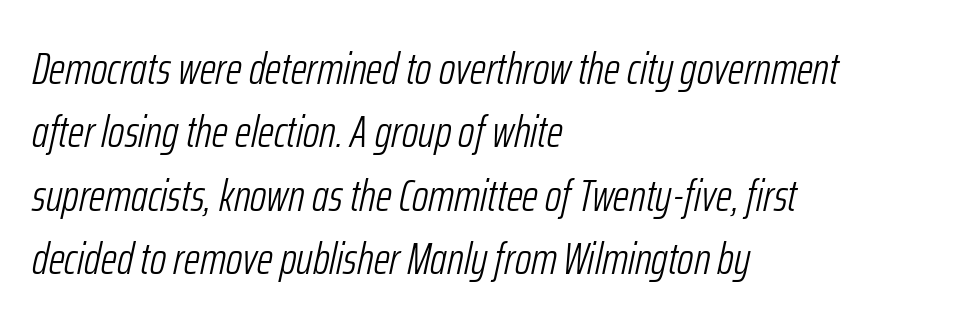
Q: Is the text bold? A: No.
Q: Is the text italic (slanted)? A: Yes, it leans right by about 12 degrees.
Q: Is the text underlined? A: No.
Q: How is the paragraph aligned? A: Left-aligned.
Q: Is the spacing between letters normal or unusually wide? A: Normal.
Q: Is the spacing between lines tight, normal or loose? A: Normal.
Q: Width (condensed, normal, or wide)? A: Condensed.
Q: Stroke contrast? A: Low.
Q: x-height? A: Medium.
Q: Monospaced? A: No.
